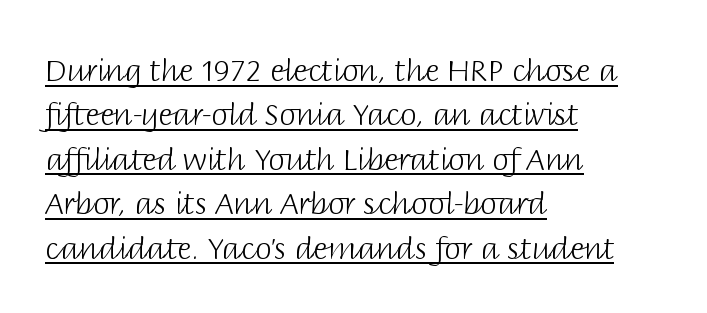
Nope, not italic — everything's standing straight. Stroke thickness stays within the range of a standard reading face or lighter. This is underlined copy, the kind a proofreader might mark for attention. The passage is arranged the way most books set body copy — flush left. The block of text has a typical density, with ordinary space between rows.
